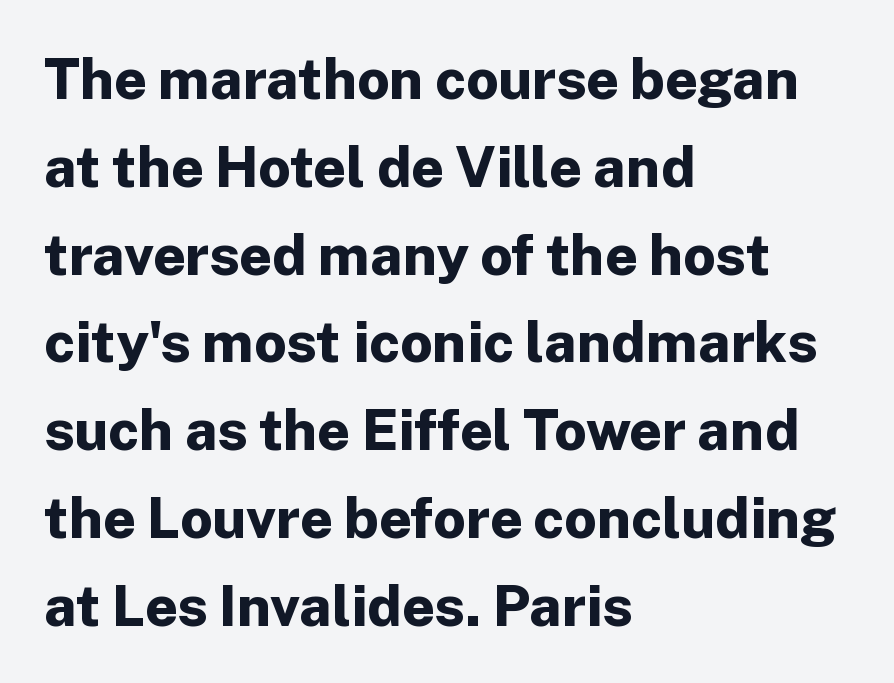
The image shows 57 px bold sans-serif type, upright; set left-aligned, normal line spacing (1.54x), normal letter spacing, not underlined; low stroke contrast and a medium x-height.
